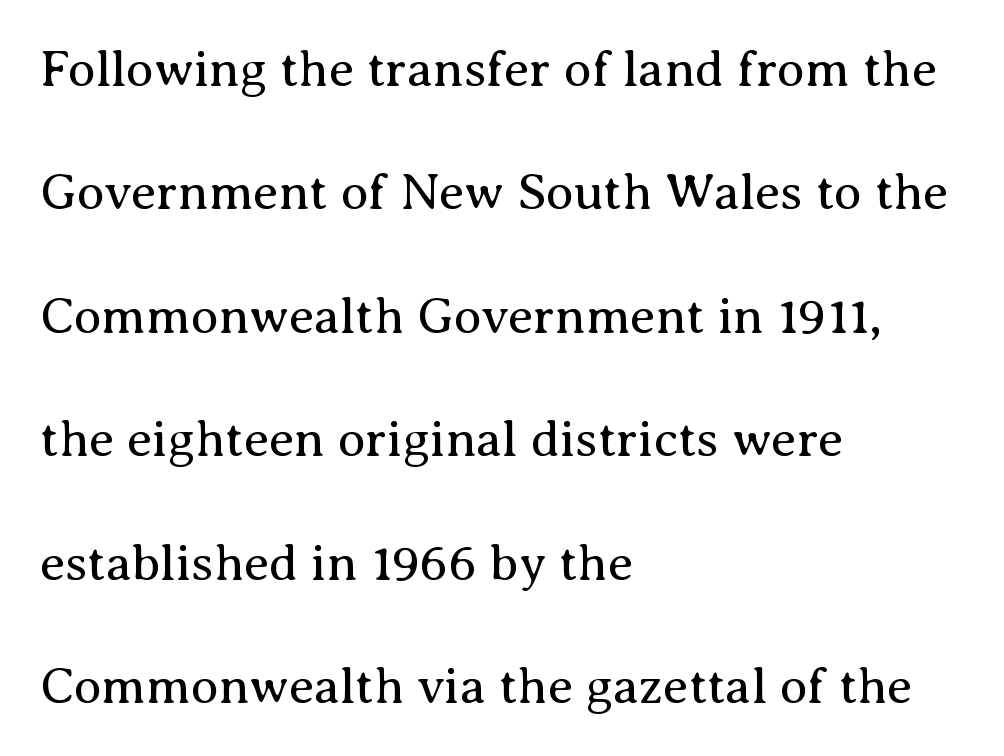
The letters advance in unequal steps, a hallmark of proportional type. Typeset ragged right — the left edge is the straight one. This is the regular roman posture of the typeface. The string is rendered with underlining switched off. The font sits on the lighter half of the weight spectrum, regular included. The horizontal fit of the characters is conventional and even.
